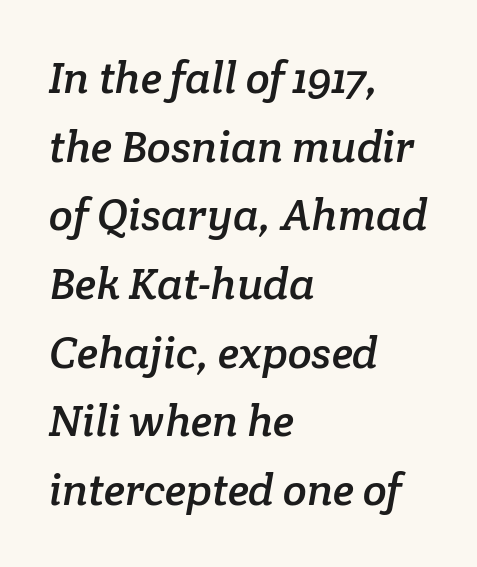
The lines sit at an ordinary, default distance from one another. A typesetter would call this proportional, since set widths differ per character. The rendering anchors every line to the left-hand side. The glyphs in this specimen are seriffed.
